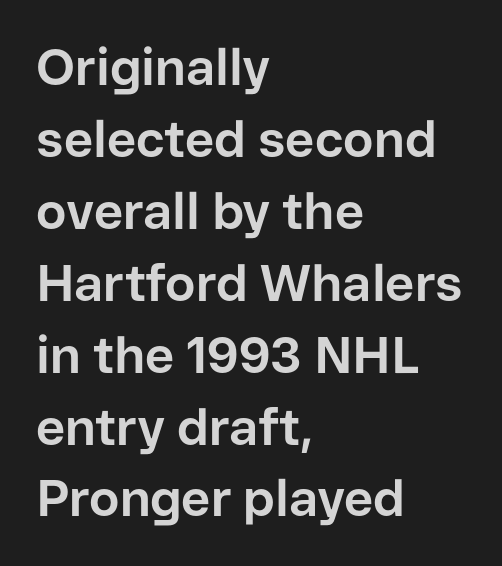
Q: Is the text bold? A: Yes.
Q: Is the text italic (slanted)? A: No, it is upright.
Q: Is the typeface a serif or a sans-serif typeface? A: Sans-serif.
Q: Is the text underlined? A: No.
Q: How is the paragraph aligned? A: Left-aligned.
Q: Is the spacing between letters normal or unusually wide? A: Normal.
Q: Is the spacing between lines tight, normal or loose? A: Normal.
Q: Width (condensed, normal, or wide)? A: Normal.
Q: Stroke contrast? A: Low.
Q: x-height? A: Medium.
Q: Monospaced? A: No.
